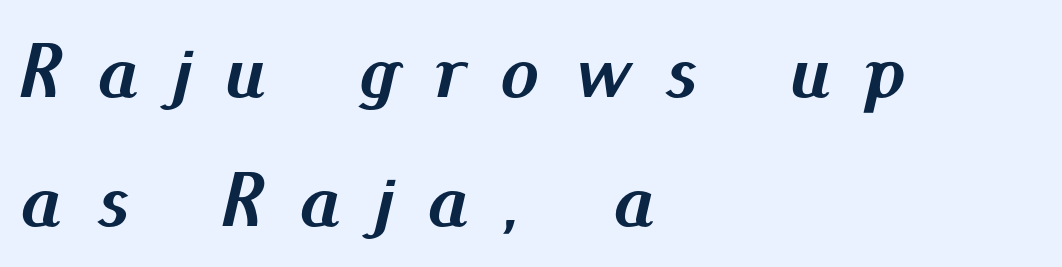
The image shows 77 px semibold type, italic (leaning right); set left-aligned, normal line spacing (1.68x), unusually wide letter spacing (+0.45 em), not underlined; medium stroke contrast and a small x-height.
